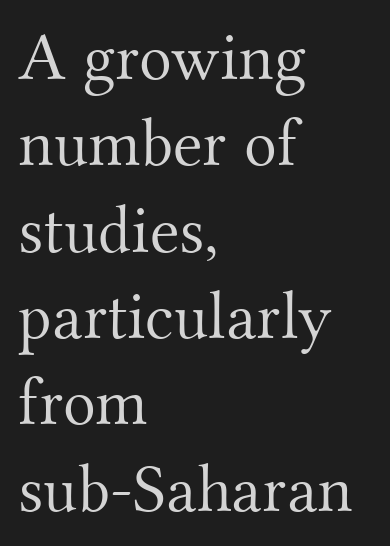
Q: Is the text bold? A: No.
Q: Is the text italic (slanted)? A: No, it is upright.
Q: Is the typeface a serif or a sans-serif typeface? A: Serif.
Q: Is the text underlined? A: No.
Q: How is the paragraph aligned? A: Left-aligned.
Q: Is the spacing between letters normal or unusually wide? A: Normal.
Q: Is the spacing between lines tight, normal or loose? A: Normal.
Q: Width (condensed, normal, or wide)? A: Normal.
Q: Stroke contrast? A: Medium.
Q: x-height? A: Small.
Q: Monospaced? A: No.
